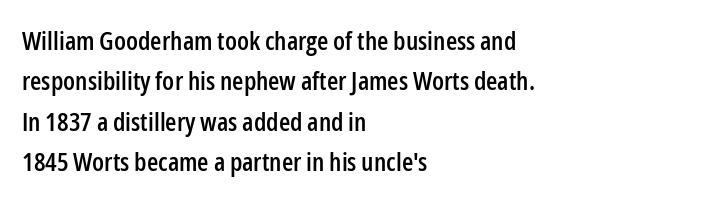
The image shows 26 px text type, upright; set left-aligned, normal line spacing (1.55x), normal letter spacing, not underlined.
